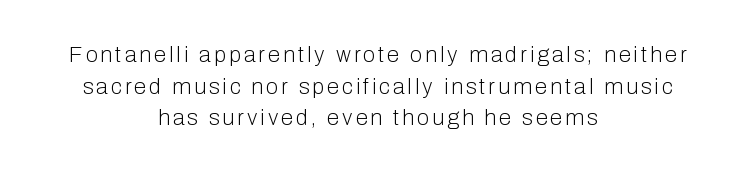
{"italic": "no", "bold": "no", "underline": "no", "align": "center", "line_spacing": "normal", "line_spacing_ratio": 1.44, "glyph_px": 22}
